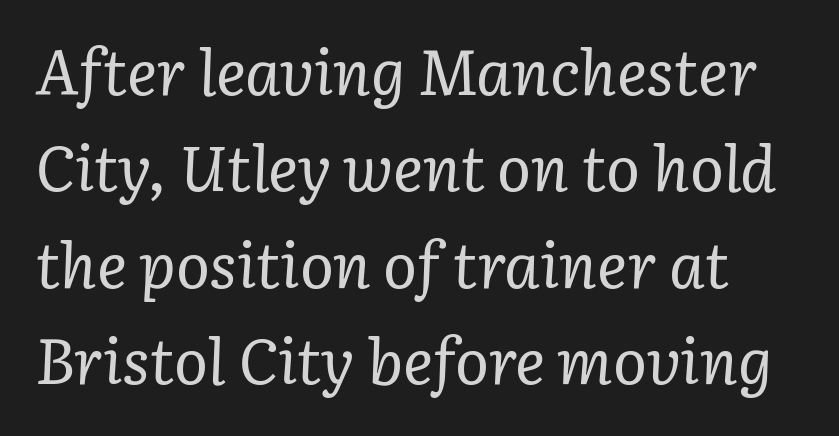
A clean baseline with only descenders dipping below it. The characters are drawn with everyday or finer stroke widths. Are there feet on the stems? There are — it's a serif. Evenly set lines give the paragraph a standard silhouette. In terms of posture, this sample is oblique.
